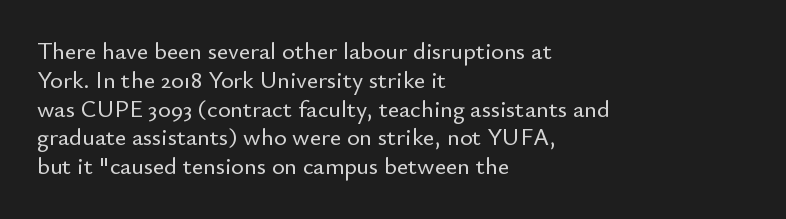
Q: Is the text italic (slanted)? A: No, it is upright.
Q: Is the text underlined? A: No.
Q: How is the paragraph aligned? A: Left-aligned.
Q: Is the spacing between letters normal or unusually wide? A: Normal.
